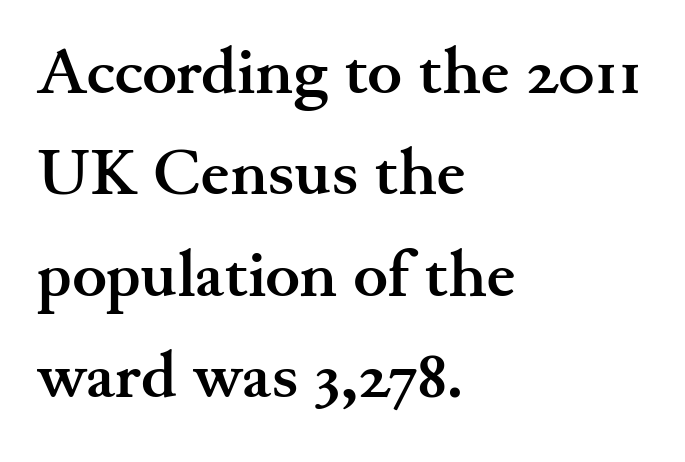
The image shows 65 px semibold, wide serif type, upright; set left-aligned, normal line spacing (1.56x), normal letter spacing, not underlined; medium stroke contrast and a small x-height.
